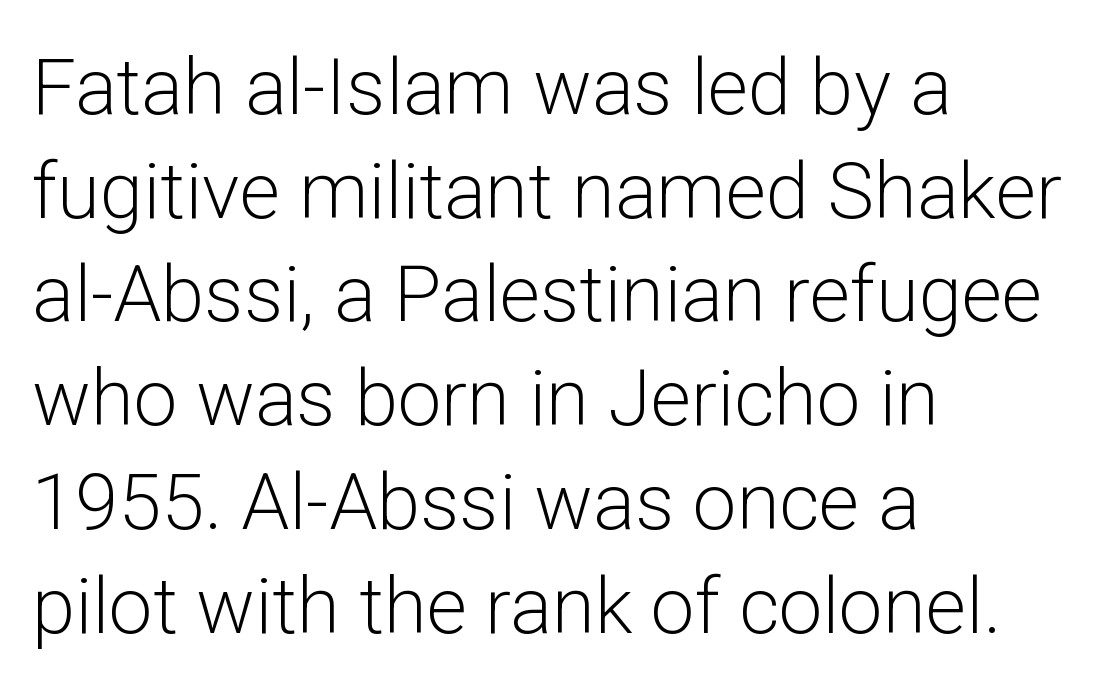
The image shows 78 px light sans-serif type, upright; set left-aligned, normal line spacing (1.33x), normal letter spacing, not underlined; low stroke contrast and a medium x-height.
